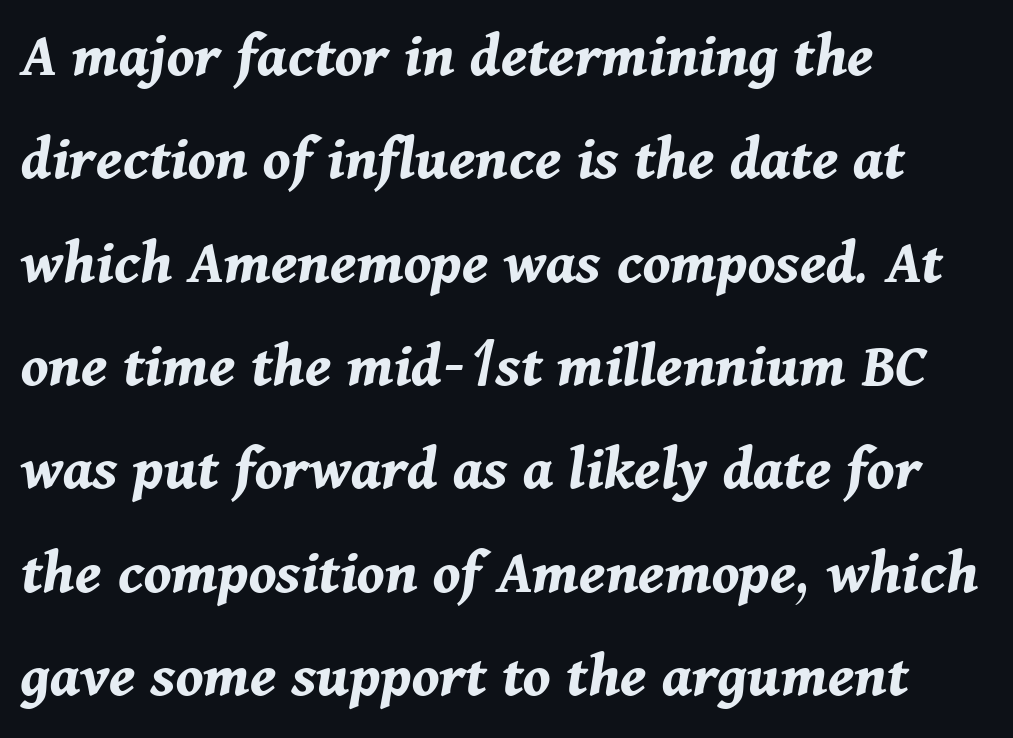
The image shows 65 px bold type, italic (leaning right); set left-aligned, normal line spacing (1.59x), normal letter spacing, not underlined; medium stroke contrast and a medium x-height.
